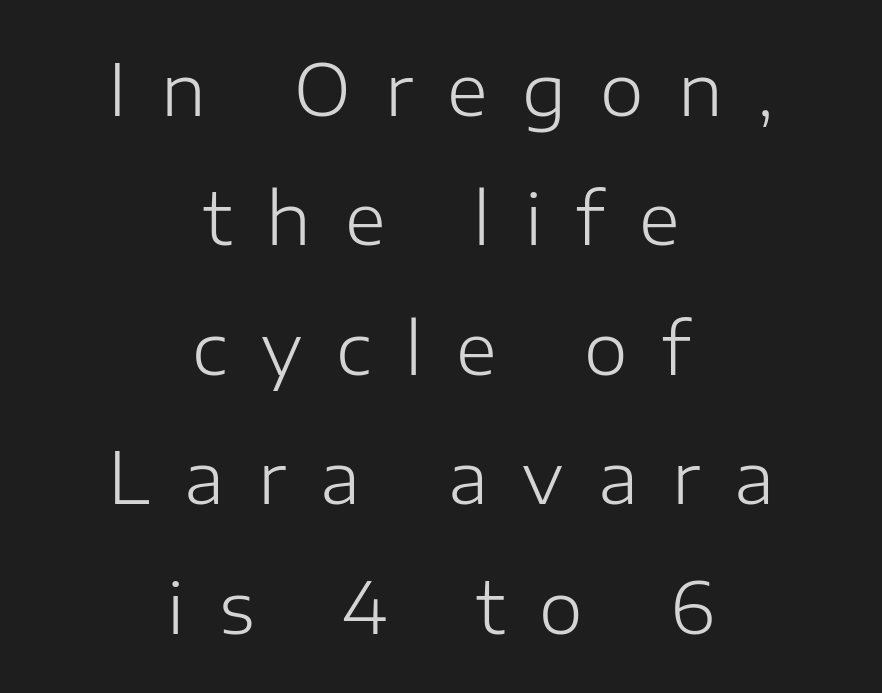
The image shows 70 px light sans-serif type, upright; set centered, line spacing 1.85x, unusually wide letter spacing (+0.49 em), not underlined; low stroke contrast and a medium x-height.
